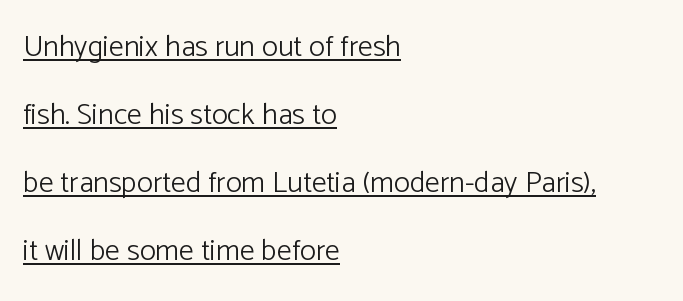
The image shows 30 px light sans-serif type, upright; set left-aligned, loose line spacing (2.27x), normal letter spacing, underlined; low stroke contrast and a medium x-height.
